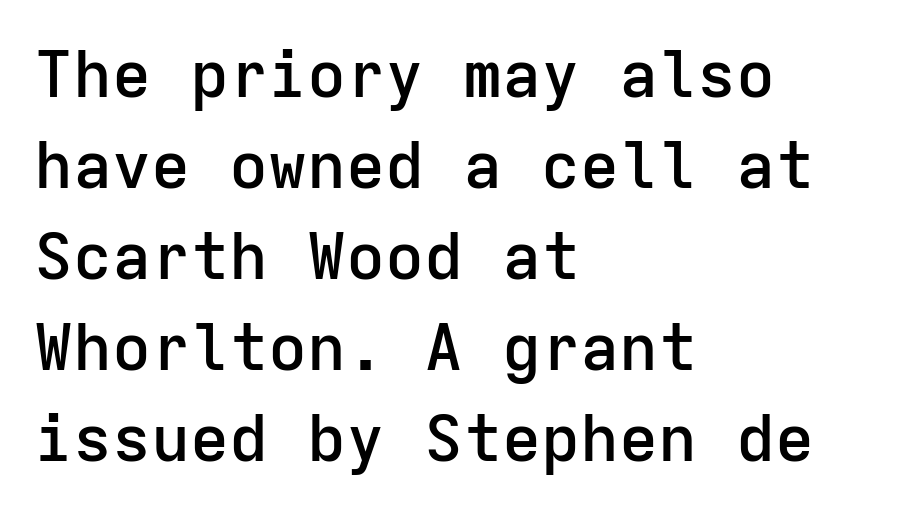
A bare baseline throughout the passage. Every character sits straight up, as roman type does. The ragged edge is on the right, which tells us the setting is flush left. No feet cap the strokes, marking this as sans-serif type.
